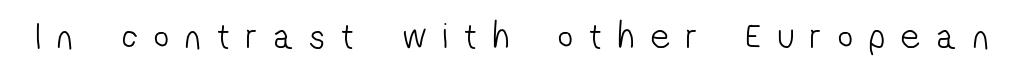
Q: Is the text bold? A: No.
Q: Is the typeface a serif or a sans-serif typeface? A: Sans-serif.
Q: Is the text underlined? A: No.
Q: Is the spacing between letters normal or unusually wide? A: Unusually wide.
Q: Width (condensed, normal, or wide)? A: Condensed.
Q: Stroke contrast? A: Low.
Q: x-height? A: Medium.
Q: Monospaced? A: No.
